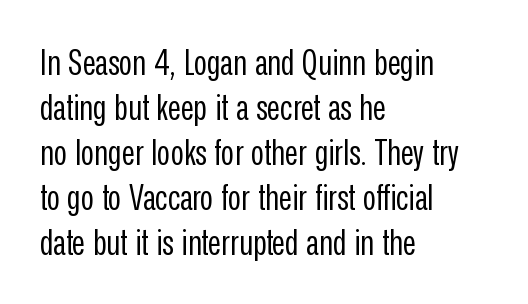
Lines of text with bare space underneath. Examine the stroke ends and you'll find no serifs. The passage shown is typed in a proportional face where columns would drift. Short and long lines alike share a common starting point at left. The letters stand upright; this is a roman face. No letter is thick-stroked: the sample isn't bold.
